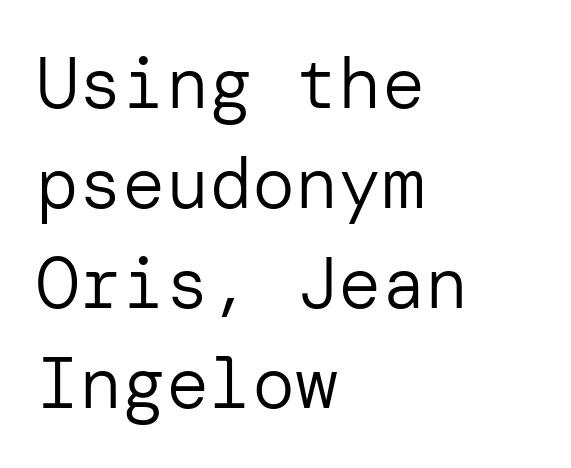
{"serif": "no", "italic": "no", "bold": "no", "weight": "regular", "width": "normal", "stroke_contrast": "low", "x_height": "medium", "underline": "no", "align": "left", "line_spacing": "normal", "line_spacing_ratio": 1.39, "letter_spacing": "normal", "letter_spacing_em": 0.0, "glyph_px": 72}
